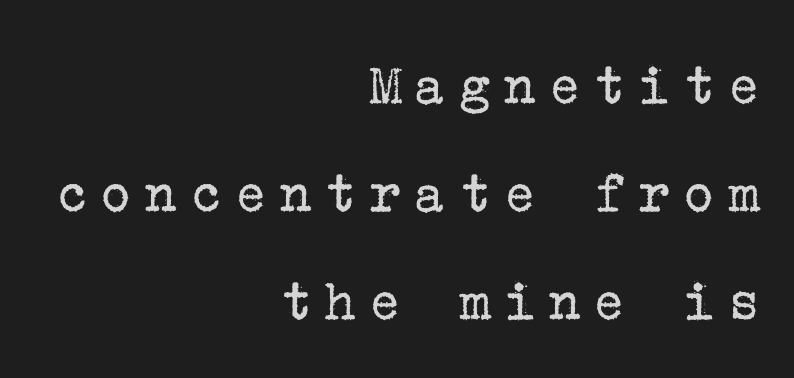
The image shows 60 px regular-weight serif type, upright; set right-aligned, line spacing 1.8x, unusually wide letter spacing (+0.21 em), not underlined; low stroke contrast and a medium x-height.
